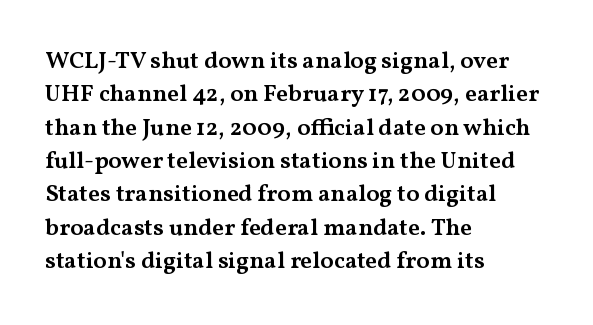
{"italic": "no", "bold": "semi", "underline": "no", "align": "left", "line_spacing": "normal", "line_spacing_ratio": 1.39, "letter_spacing": "normal", "letter_spacing_em": 0.0, "glyph_px": 24}
